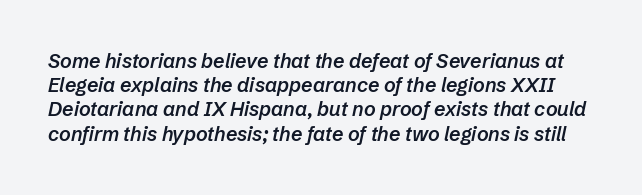
{"italic": "yes", "lean": "right", "slant_degrees": 12, "bold": "semi", "underline": "no", "line_spacing_ratio": 1.21, "letter_spacing": "normal", "letter_spacing_em": 0.0, "glyph_px": 20}
